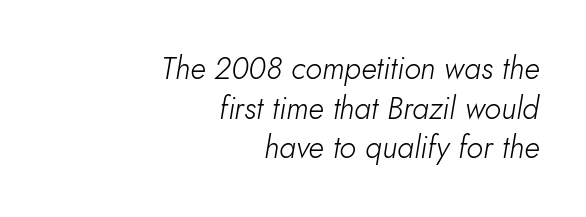
The face used here is proportionally spaced, like ordinary book or web type. Think standard paragraph weight, or any step lighter than that. The block of text has a typical density, with ordinary space between rows. An italicized treatment has been applied to the whole sample.
